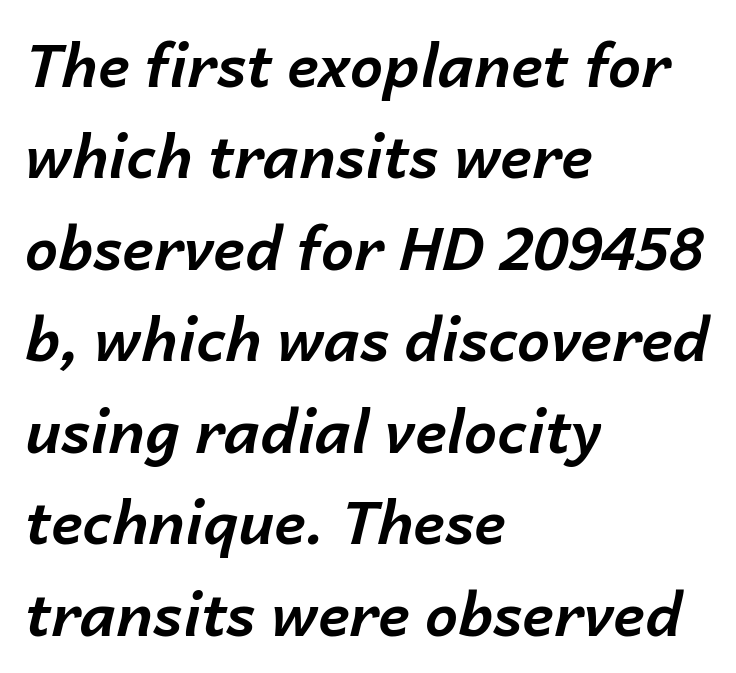
Quick note: interline space is typical. No word sits above an underline. In terms of weight, the rendering is a true, heavy bold. Observe the lean: these are italic letterforms. A classic flush-left, rag-right setting is used for this passage. Letter spacing: default.
